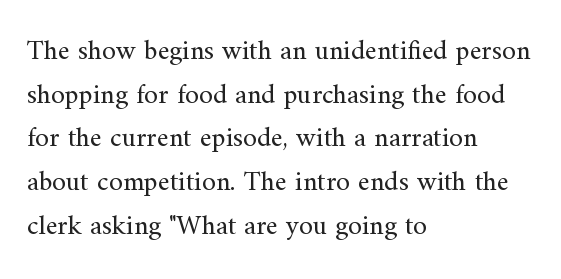
{"serif": "yes", "italic": "no", "bold": "no", "weight": "regular", "width": "normal", "stroke_contrast": "medium", "x_height": "small", "monospaced": "no", "underline": "no", "align": "left", "line_spacing": "normal", "line_spacing_ratio": 1.56, "letter_spacing": "normal", "letter_spacing_em": 0.0, "glyph_px": 28}
